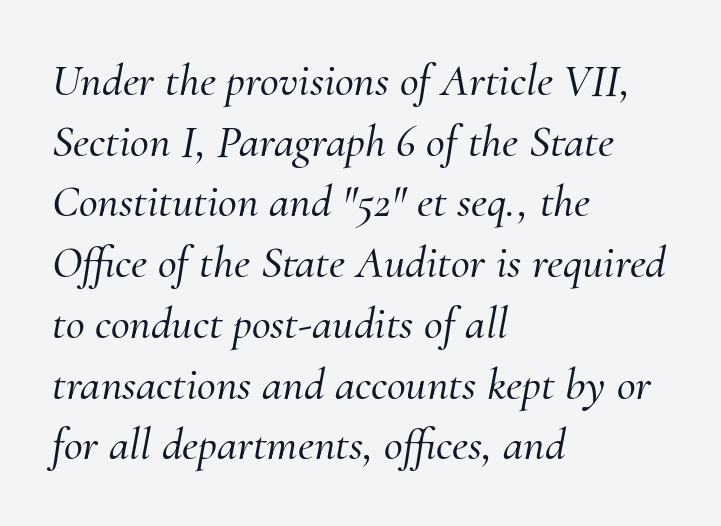
{"serif": "yes", "italic": "yes", "lean": "right", "slant_degrees": 10, "width": "normal", "stroke_contrast": "medium", "x_height": "small", "monospaced": "no", "underline": "no", "align": "left", "line_spacing": "normal", "line_spacing_ratio": 1.32, "letter_spacing": "normal", "letter_spacing_em": 0.0, "glyph_px": 46}
